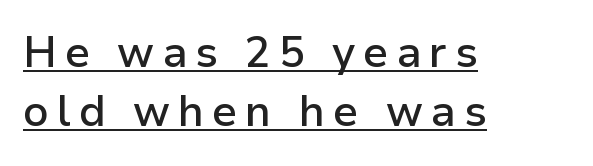
Q: Is the text bold? A: Semi-bold.
Q: Is the text italic (slanted)? A: No, it is upright.
Q: Is the typeface a serif or a sans-serif typeface? A: Sans-serif.
Q: Is the text underlined? A: Yes.
Q: How is the paragraph aligned? A: Left-aligned.
Q: Is the spacing between lines tight, normal or loose? A: Normal.
Q: Width (condensed, normal, or wide)? A: Normal.
Q: Stroke contrast? A: Low.
Q: x-height? A: Medium.
Q: Monospaced? A: No.
